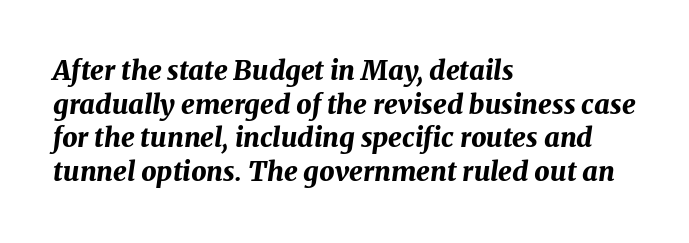
{"italic": "yes", "lean": "right", "slant_degrees": 8, "bold": "yes", "underline": "no", "align": "left", "line_spacing": "normal", "line_spacing_ratio": 1.25, "letter_spacing": "normal", "letter_spacing_em": 0.0, "glyph_px": 27}
